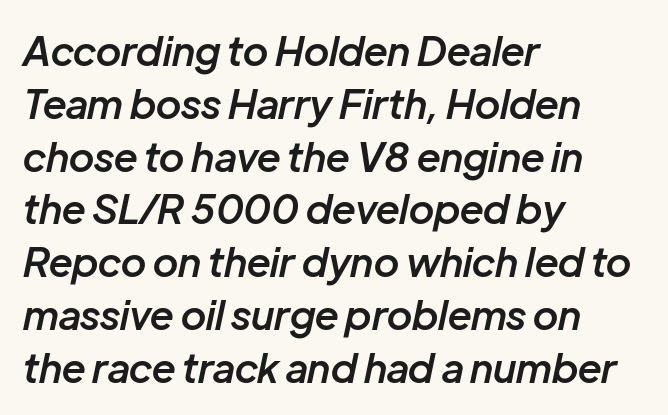
The image shows 40 px semibold type, italic (leaning right); set left-aligned, normal line spacing (1.32x), normal letter spacing, not underlined; low stroke contrast and a medium x-height.
